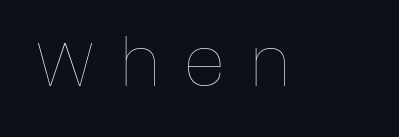
Does the lettering tilt? It doesn't — this is upright. Is the stroke heavy? The answer is a plain regular-or-lighter. You could not count columns in this text — the font is proportionally spaced. Letters rest on an invisible, unmarked baseline.
